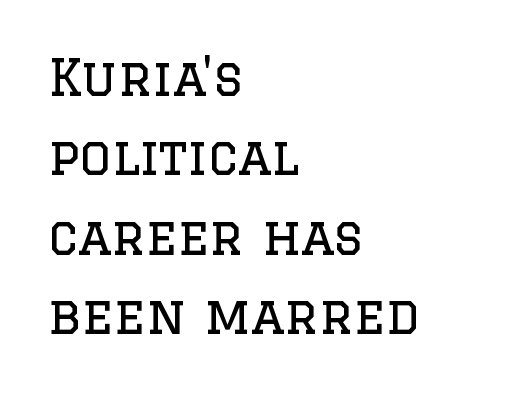
In terms of leading, this rendering sits right in the middle. Honestly, the letter spacing is just normal — you wouldn't notice it. When letters stand straight like this, we call the style roman or upright. The strokes are not fattened; the text isn't bold. Think of a printed novel: that variable character pitch is what you see here. Honestly, there is no underline to notice here at all.
